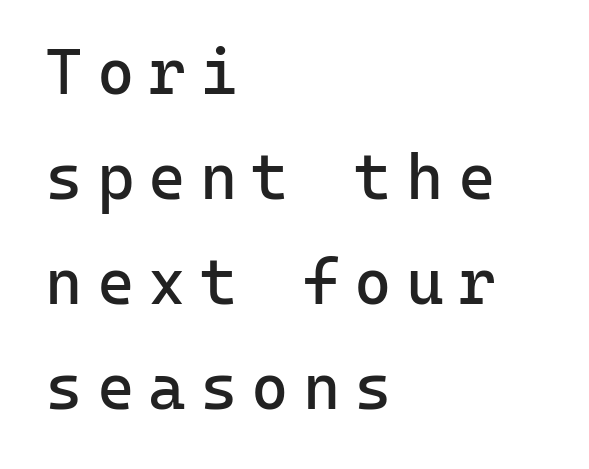
Q: Is the text bold? A: No.
Q: Is the text italic (slanted)? A: No, it is upright.
Q: Is the typeface a serif or a sans-serif typeface? A: Sans-serif.
Q: Is the text underlined? A: No.
Q: How is the paragraph aligned? A: Left-aligned.
Q: Is the spacing between letters normal or unusually wide? A: Unusually wide.
Q: Is the spacing between lines tight, normal or loose? A: Normal.
Q: Width (condensed, normal, or wide)? A: Normal.
Q: Stroke contrast? A: Low.
Q: x-height? A: Medium.
Q: Monospaced? A: Yes.
